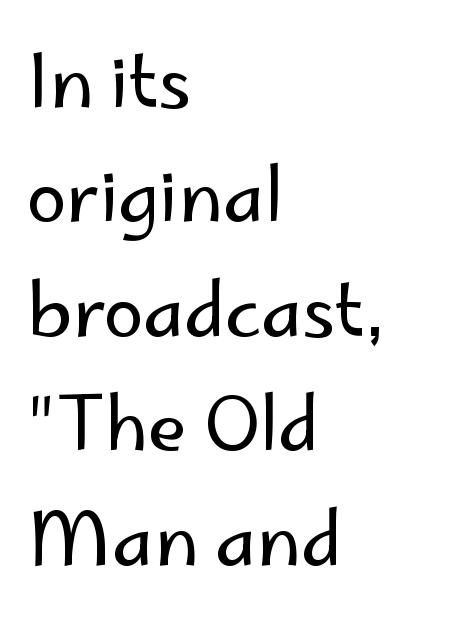
Q: Is the text bold? A: No.
Q: Is the text italic (slanted)? A: No, it is upright.
Q: Is the typeface a serif or a sans-serif typeface? A: Sans-serif.
Q: Is the text underlined? A: No.
Q: How is the paragraph aligned? A: Left-aligned.
Q: Is the spacing between letters normal or unusually wide? A: Normal.
Q: Is the spacing between lines tight, normal or loose? A: Normal.
Q: Width (condensed, normal, or wide)? A: Normal.
Q: Stroke contrast? A: Low.
Q: x-height? A: Small.
Q: Monospaced? A: No.
